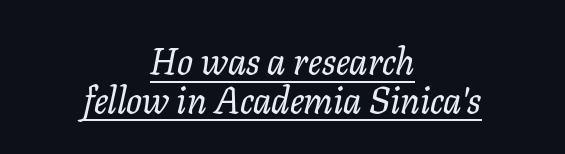
{"serif": "yes", "italic": "yes", "lean": "right", "slant_degrees": 11, "width": "normal", "stroke_contrast": "low", "x_height": "medium", "monospaced": "no", "underline": "yes", "align": "center", "line_spacing": "tight", "line_spacing_ratio": 1.05, "letter_spacing": "normal", "letter_spacing_em": 0.0, "glyph_px": 37}
